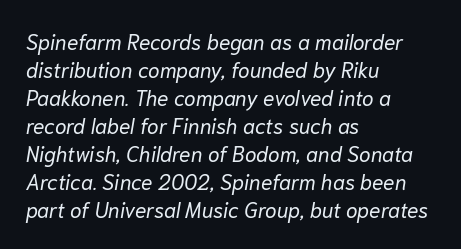
{"italic": "yes", "lean": "right", "slant_degrees": 10, "bold": "no", "underline": "no", "align": "left", "line_spacing": "normal", "line_spacing_ratio": 1.33, "letter_spacing": "normal", "letter_spacing_em": 0.0, "glyph_px": 21}
